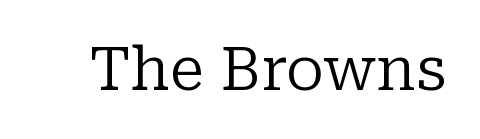
Q: Is the text bold? A: No.
Q: Is the text italic (slanted)? A: No, it is upright.
Q: Is the typeface a serif or a sans-serif typeface? A: Serif.
Q: Is the text underlined? A: No.
Q: Is the spacing between letters normal or unusually wide? A: Normal.
Q: Width (condensed, normal, or wide)? A: Normal.
Q: Stroke contrast? A: Low.
Q: x-height? A: Medium.
Q: Monospaced? A: No.
